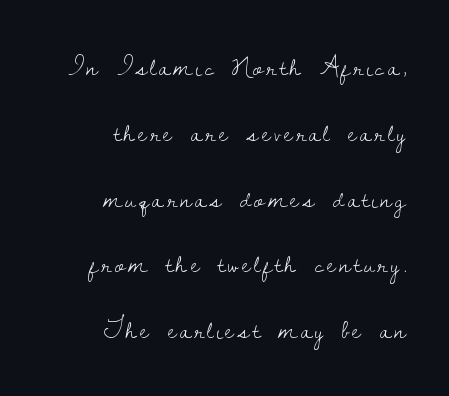
The image shows 28 px light serif type; set right-aligned, loose line spacing (2.35x), not underlined; low stroke contrast and a small x-height.
